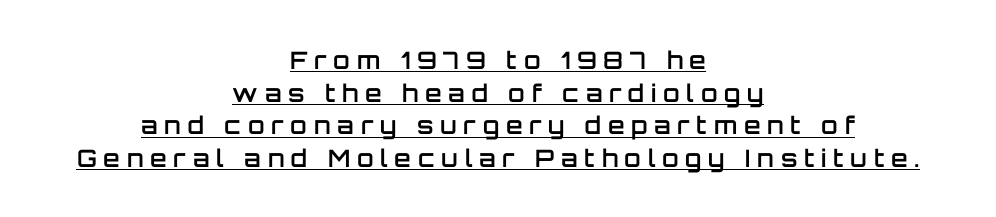
Q: Is the text bold? A: Semi-bold.
Q: Is the text italic (slanted)? A: No, it is upright.
Q: Is the text underlined? A: Yes.
Q: How is the paragraph aligned? A: Centered.
Q: Is the spacing between letters normal or unusually wide? A: Unusually wide.
Q: Is the spacing between lines tight, normal or loose? A: Normal.
